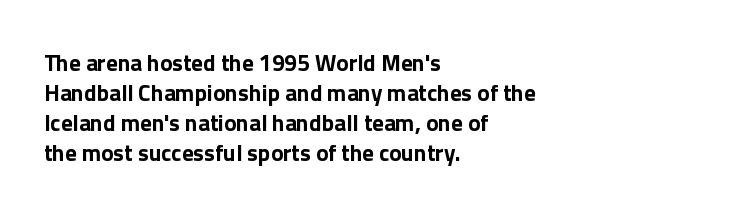
The image shows 23 px bold type, upright; set left-aligned, normal line spacing (1.3x), normal letter spacing, not underlined.
